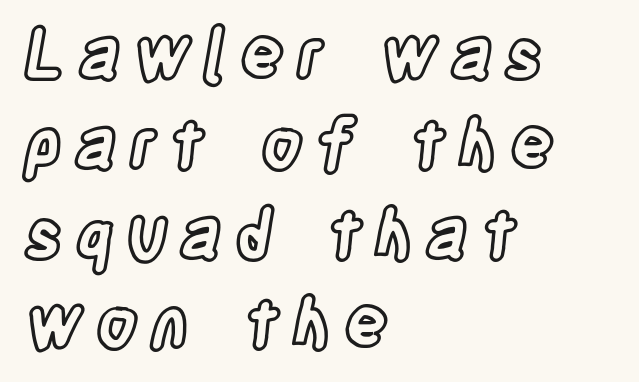
Q: Is the text italic (slanted)? A: Yes.
Q: Is the text underlined? A: No.
Q: How is the paragraph aligned? A: Left-aligned.
Q: Is the spacing between lines tight, normal or loose? A: Normal.
Q: Width (condensed, normal, or wide)? A: Condensed.
Q: x-height? A: Large.
Q: Monospaced? A: No.
